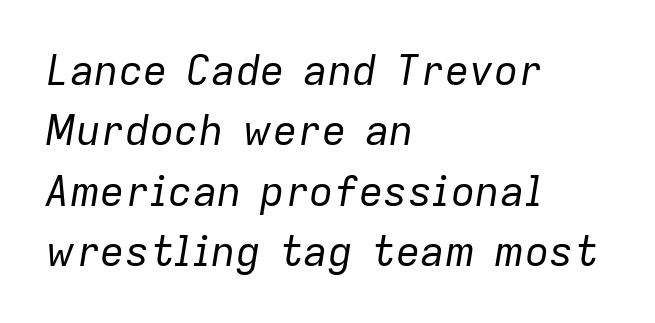
The image shows 41 px regular-weight type, italic (leaning right); set left-aligned, normal line spacing (1.47x), normal letter spacing, not underlined; low stroke contrast and a medium x-height.
